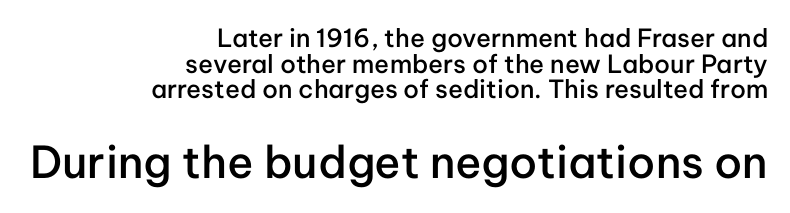
Q: Is the text bold? A: Semi-bold.
Q: Is the text italic (slanted)? A: No, it is upright.
Q: Is the typeface a serif or a sans-serif typeface? A: Sans-serif.
Q: Is the text underlined? A: No.
Q: How is the paragraph aligned? A: Right-aligned.
Q: Is the spacing between letters normal or unusually wide? A: Normal.
Q: Is the spacing between lines tight, normal or loose? A: Tight.
Q: Which block of text is set in a larger size, the first (top) or the second (bottom)? A: The second (bottom) one.
Q: Width (condensed, normal, or wide)? A: Normal.
Q: Stroke contrast? A: Low.
Q: x-height? A: Medium.
Q: Monospaced? A: No.
